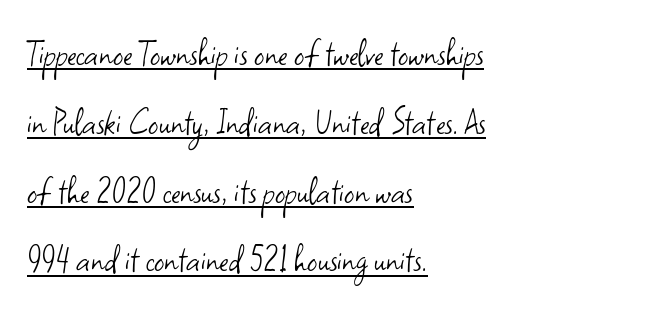
Q: Is the text bold? A: No.
Q: Is the text italic (slanted)? A: Yes.
Q: Is the typeface a serif or a sans-serif typeface? A: Sans-serif.
Q: Is the text underlined? A: Yes.
Q: How is the paragraph aligned? A: Left-aligned.
Q: Is the spacing between letters normal or unusually wide? A: Normal.
Q: Width (condensed, normal, or wide)? A: Normal.
Q: Stroke contrast? A: Low.
Q: x-height? A: Small.
Q: Monospaced? A: No.
